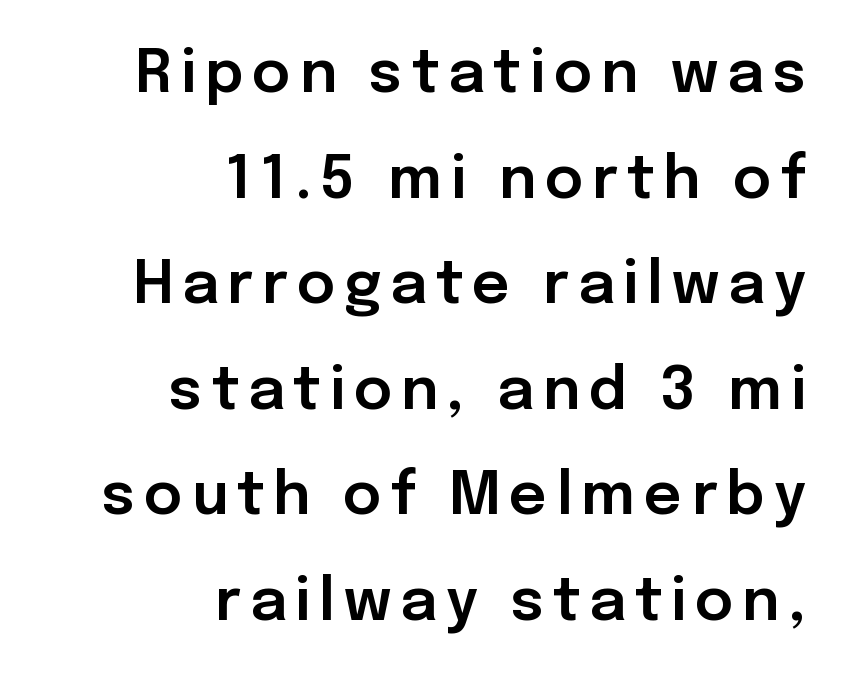
{"serif": "no", "italic": "no", "width": "normal", "stroke_contrast": "low", "x_height": "medium", "monospaced": "no", "underline": "no", "align": "right", "line_spacing_ratio": 1.79, "glyph_px": 59}
